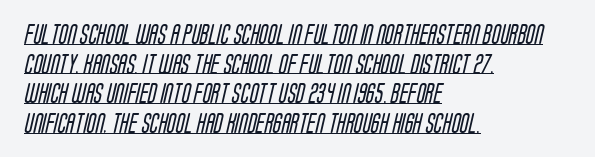
The image shows 20 px text type; set left-aligned, normal line spacing (1.48x), normal letter spacing, underlined.
